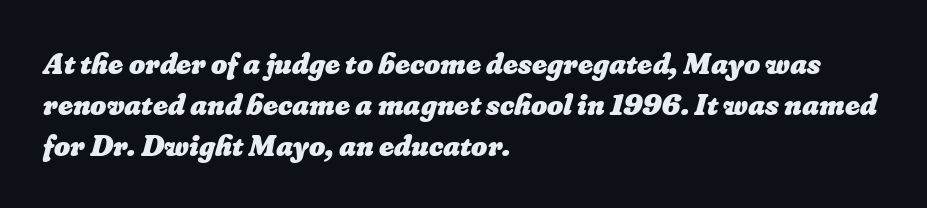
Q: Is the text bold? A: Yes.
Q: Is the text underlined? A: No.
Q: How is the paragraph aligned? A: Left-aligned.
Q: Is the spacing between letters normal or unusually wide? A: Normal.
Q: Is the spacing between lines tight, normal or loose? A: Normal.
Q: Width (condensed, normal, or wide)? A: Normal.
Q: Stroke contrast? A: Low.
Q: x-height? A: Small.
Q: Monospaced? A: No.
